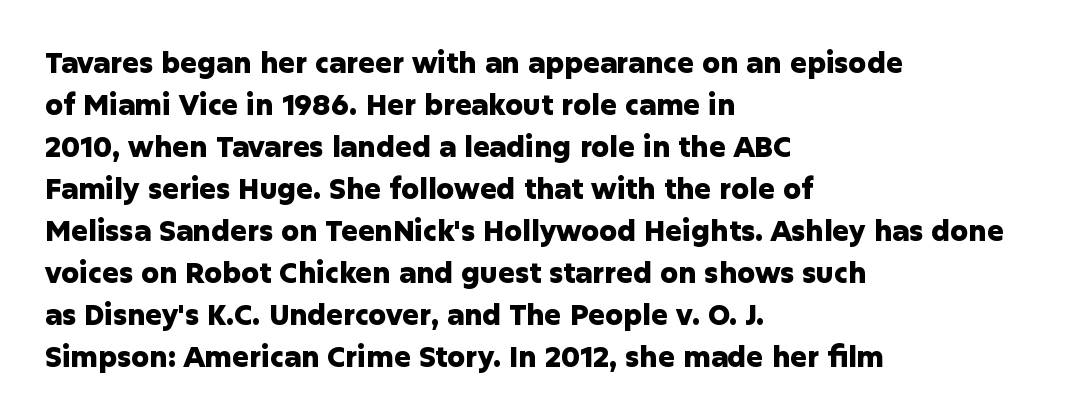
The image shows 28 px heavy sans-serif type, upright; set left-aligned, normal line spacing (1.5x), normal letter spacing, not underlined; low stroke contrast and a medium x-height.
